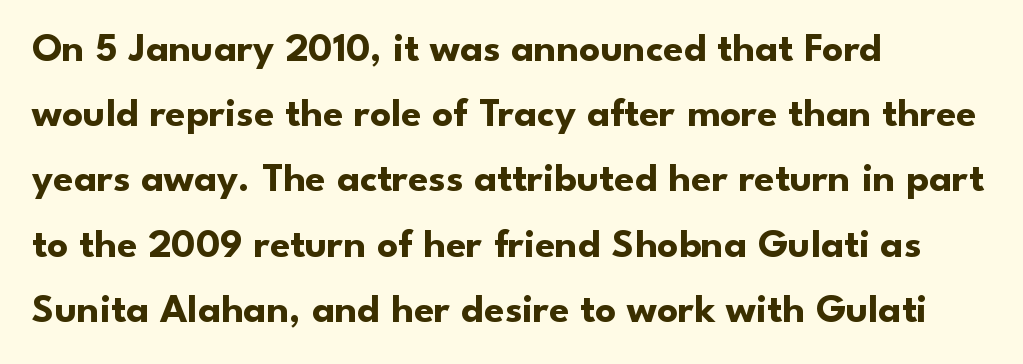
Q: Is the text bold? A: Yes.
Q: Is the text italic (slanted)? A: No, it is upright.
Q: Is the typeface a serif or a sans-serif typeface? A: Sans-serif.
Q: Is the text underlined? A: No.
Q: How is the paragraph aligned? A: Left-aligned.
Q: Is the spacing between letters normal or unusually wide? A: Normal.
Q: Is the spacing between lines tight, normal or loose? A: Normal.
Q: Width (condensed, normal, or wide)? A: Normal.
Q: Stroke contrast? A: Low.
Q: x-height? A: Small.
Q: Monospaced? A: No.
